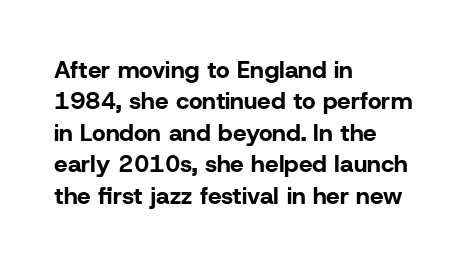
{"italic": "no", "bold": "yes", "underline": "no", "align": "left", "line_spacing": "normal", "line_spacing_ratio": 1.31, "letter_spacing": "normal", "letter_spacing_em": 0.0, "glyph_px": 24}
